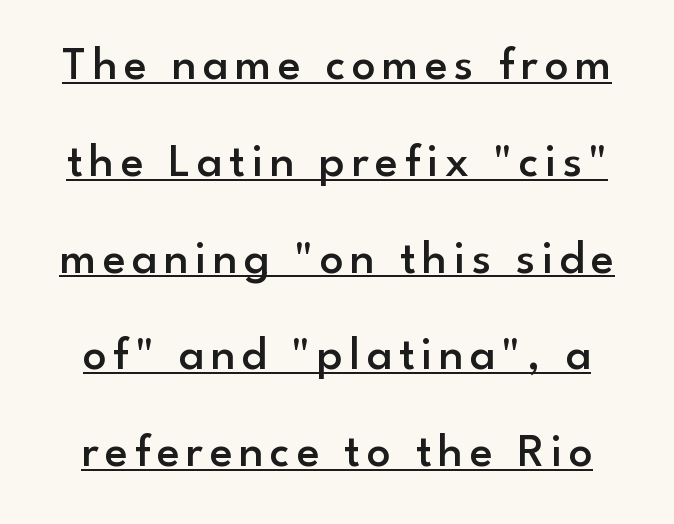
The image shows 47 px semibold sans-serif type, upright; set loose line spacing (2.06x), underlined; low stroke contrast and a small x-height.
